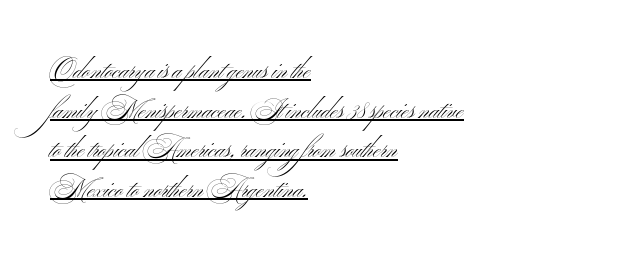
Q: Is the text bold? A: No.
Q: Is the text italic (slanted)? A: Yes.
Q: Is the text underlined? A: Yes.
Q: How is the paragraph aligned? A: Left-aligned.
Q: Is the spacing between letters normal or unusually wide? A: Normal.
Q: Is the spacing between lines tight, normal or loose? A: Normal.
